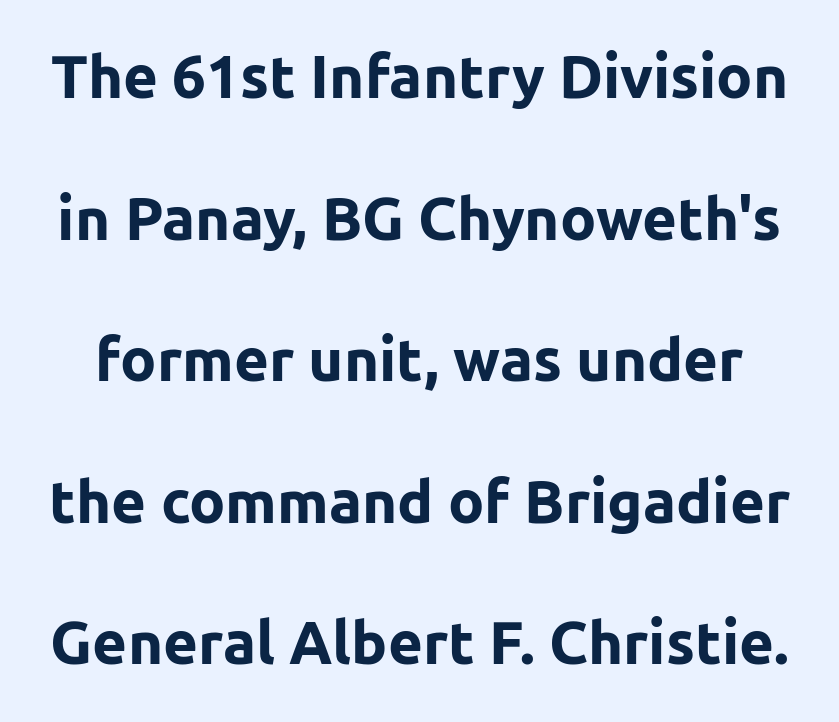
Q: Is the text bold? A: Yes.
Q: Is the text italic (slanted)? A: No, it is upright.
Q: Is the typeface a serif or a sans-serif typeface? A: Sans-serif.
Q: Is the text underlined? A: No.
Q: Is the spacing between letters normal or unusually wide? A: Normal.
Q: Is the spacing between lines tight, normal or loose? A: Loose.
Q: Width (condensed, normal, or wide)? A: Normal.
Q: Stroke contrast? A: Low.
Q: x-height? A: Medium.
Q: Monospaced? A: No.
